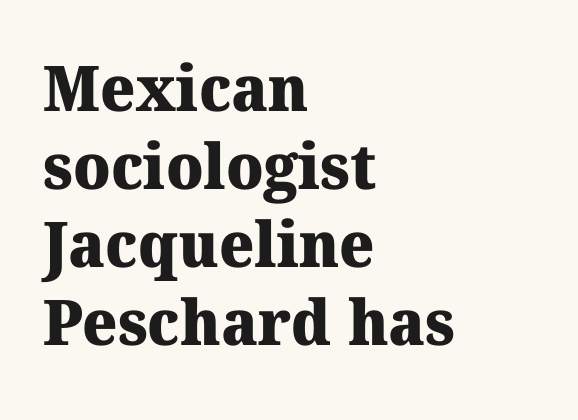
Q: Is the text bold? A: Yes.
Q: Is the typeface a serif or a sans-serif typeface? A: Serif.
Q: Is the text underlined? A: No.
Q: How is the paragraph aligned? A: Left-aligned.
Q: Is the spacing between letters normal or unusually wide? A: Normal.
Q: Width (condensed, normal, or wide)? A: Normal.
Q: Stroke contrast? A: Medium.
Q: x-height? A: Medium.
Q: Monospaced? A: No.
